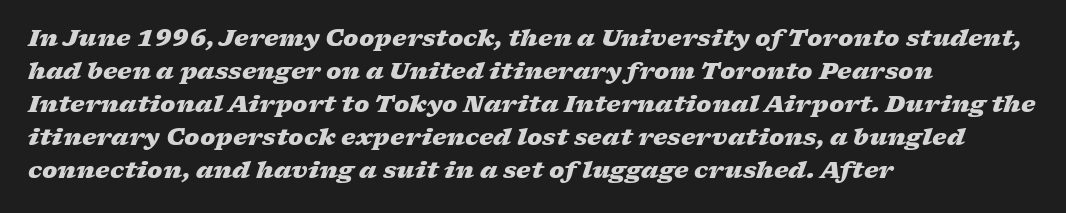
The whole block is typeset with a tilt. Line spacing here is normal. The line texture is even and compact thanks to regular tracking. The glyphs have the mass of a bold cut. The gap between lines stays unmarked. This rendering uses left alignment, leaving the right contour irregular.
